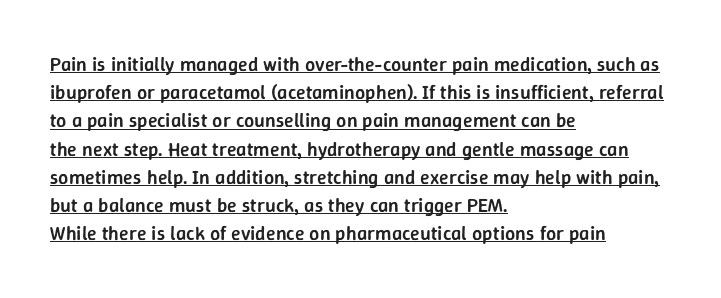
The image shows 20 px text type, upright; set left-aligned, normal line spacing (1.41x), normal letter spacing, underlined.
